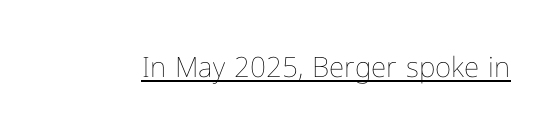
{"italic": "no", "bold": "no", "weight": "thin", "width": "normal", "stroke_contrast": "low", "x_height": "medium", "monospaced": "no", "underline": "yes", "letter_spacing": "normal", "letter_spacing_em": 0.0, "glyph_px": 28}
